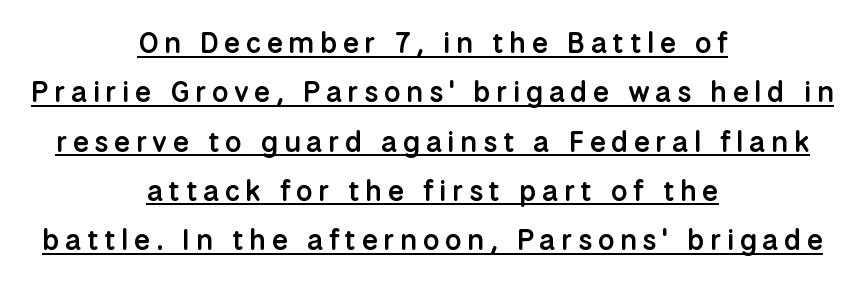
These lines carry some extra weight — a demibold, not a full bold. The lines in this sample share a center point and differ in where they start and stop. Whoever set this chose a conventional vertical rhythm. Look at the bottom of the vertical strokes: they stop flat, with no serifs. Glance below the letters and you will spot a drawn line.
